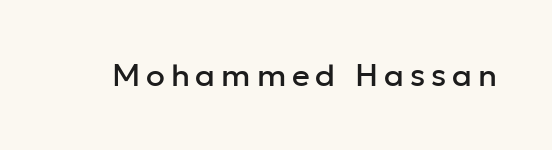
Do the characters align in a grid? No, the font is proportional. The baseline area is clear. The lettering holds an erect, upright posture throughout. Look at the bottom of the vertical strokes: they stop flat, with no serifs.
